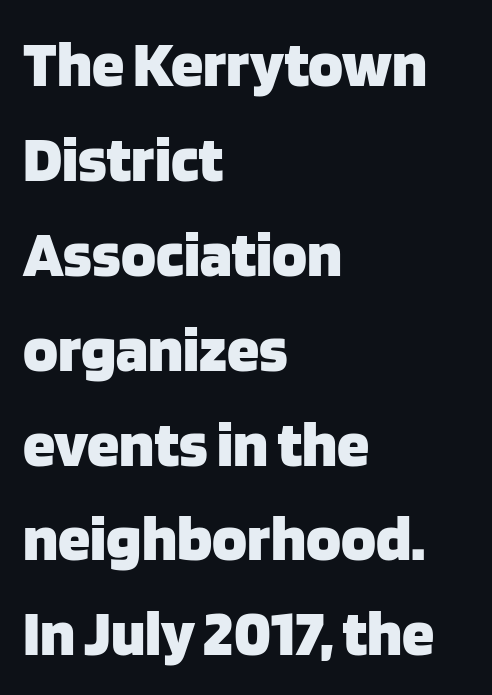
Q: Is the text bold? A: Yes.
Q: Is the text italic (slanted)? A: No, it is upright.
Q: Is the typeface a serif or a sans-serif typeface? A: Sans-serif.
Q: Is the text underlined? A: No.
Q: How is the paragraph aligned? A: Left-aligned.
Q: Is the spacing between letters normal or unusually wide? A: Normal.
Q: Is the spacing between lines tight, normal or loose? A: Normal.
Q: Width (condensed, normal, or wide)? A: Normal.
Q: Stroke contrast? A: Low.
Q: x-height? A: Large.
Q: Monospaced? A: No.
